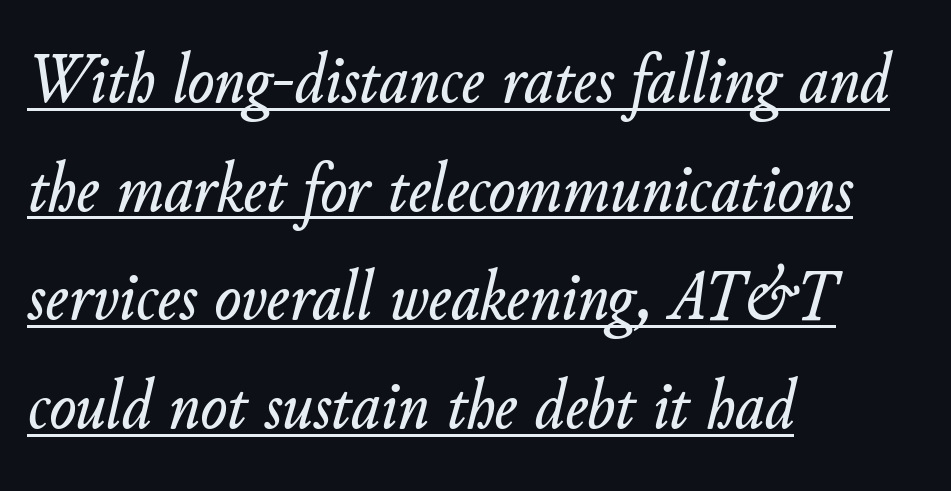
Q: Is the text italic (slanted)? A: Yes, it leans right by about 11 degrees.
Q: Is the text underlined? A: Yes.
Q: How is the paragraph aligned? A: Left-aligned.
Q: Is the spacing between letters normal or unusually wide? A: Normal.
Q: Is the spacing between lines tight, normal or loose? A: Normal.
Q: Width (condensed, normal, or wide)? A: Normal.
Q: Stroke contrast? A: Low.
Q: x-height? A: Small.
Q: Monospaced? A: No.
